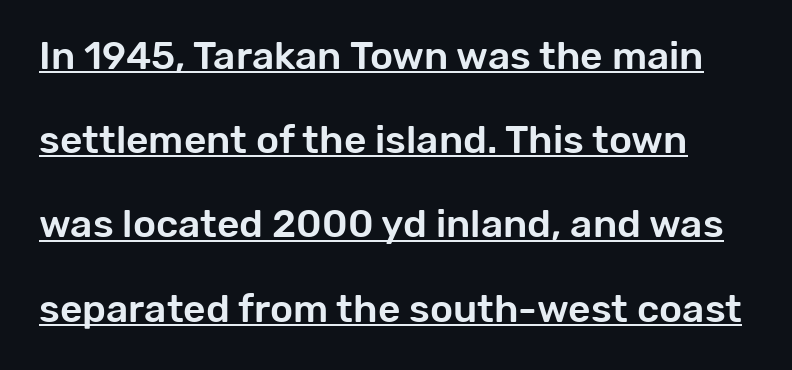
Q: Is the text italic (slanted)? A: No, it is upright.
Q: Is the typeface a serif or a sans-serif typeface? A: Sans-serif.
Q: Is the text underlined? A: Yes.
Q: Is the spacing between letters normal or unusually wide? A: Normal.
Q: Is the spacing between lines tight, normal or loose? A: Loose.
Q: Width (condensed, normal, or wide)? A: Normal.
Q: Stroke contrast? A: Low.
Q: x-height? A: Medium.
Q: Monospaced? A: No.
